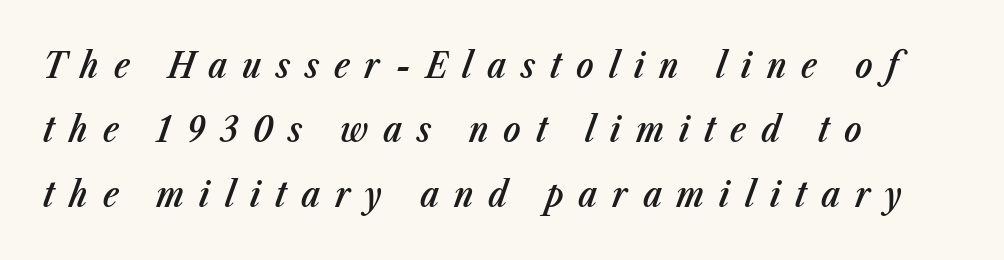
You could not count columns in this text — the font is proportionally spaced. Between one letter and the next there's a generous, obvious gap. There's an unmistakable incline to the writing here. These lines are set flush left with a ragged right edge.
